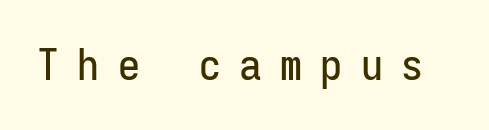
The image shows 44 px condensed sans-serif type, upright, monospaced; set unusually wide letter spacing (+0.42 em), not underlined; low stroke contrast and a medium x-height.
